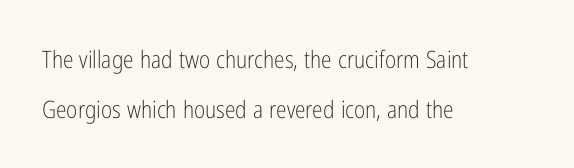
There is no visible air inserted between adjacent glyphs. Vertical spacing — loose. A typesetter would mark this as roman, not italic. Stems here are at most as thick as an everyday book face. A bare baseline throughout the passage. These lines stack with their left ends in a neat column.
